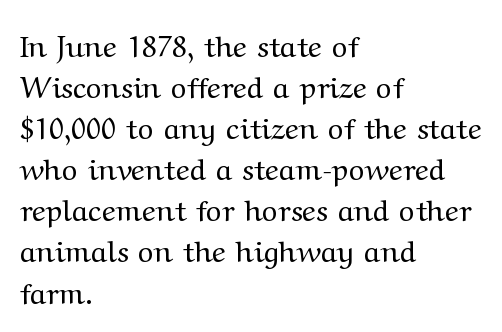
Stems and bowls with no extra thickness — not bold. Is this a fixed-width face? No — the glyphs have proportional, varying widths. The typesetter chose a ragged-right arrangement here. A normal amount of white space separates one row of letters from the next. Regarding serifs, this sample has them. Do the letters lean? They stand straight.
